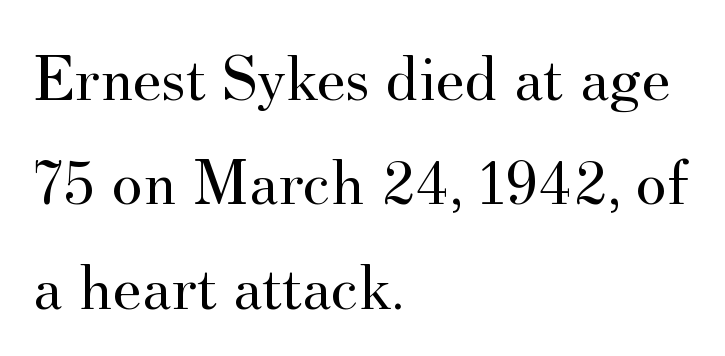
{"serif": "yes", "italic": "no", "bold": "no", "weight": "regular", "width": "normal", "stroke_contrast": "medium", "x_height": "small", "monospaced": "no", "underline": "no", "align": "left", "line_spacing": "normal", "line_spacing_ratio": 1.58, "letter_spacing": "normal", "letter_spacing_em": 0.0, "glyph_px": 66}
